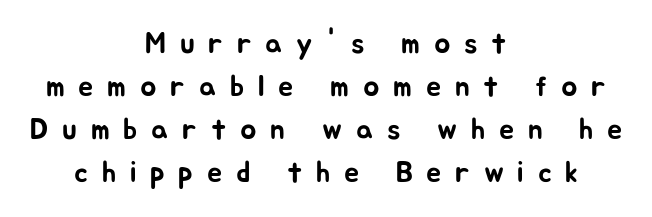
The letterforms stand isolated, each surrounded by extra space. Proportional: the letters do not fall into vertical columns. Teacher's note: observe the equal gaps on both sides — that is centered alignment. Does the type have serifs? No, each stem ends abruptly. Decoration check: the copy has no underline.
